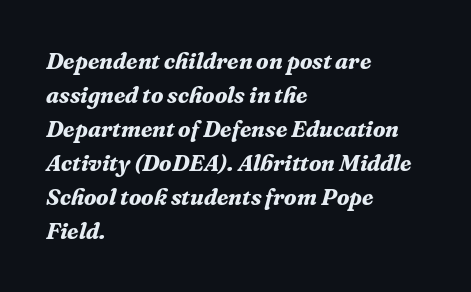
Posture: slanted. Between one letter and the next there's only the usual sliver of space. Honestly, the row spacing looks completely unremarkable. The typesetter chose a ragged-right arrangement here. The passage shown is not underscored anywhere.
